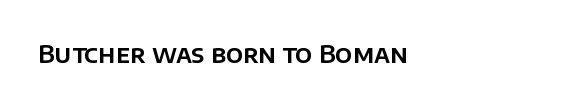
The text block is weighted toward the left margin, trailing off unevenly rightward. Spacing between characters is what you'd get straight out of the box. Each row of text sits above clean, open space. Vertical strokes here are truly vertical.
